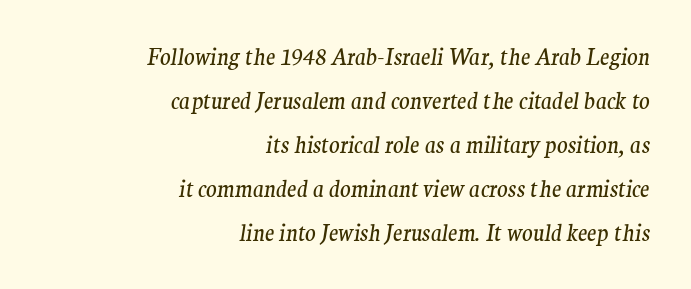
{"italic": "yes", "lean": "right", "slant_degrees": 9, "bold": "no", "underline": "no", "align": "right", "line_spacing": "loose", "line_spacing_ratio": 2.0, "letter_spacing": "normal", "letter_spacing_em": 0.0, "glyph_px": 22}
